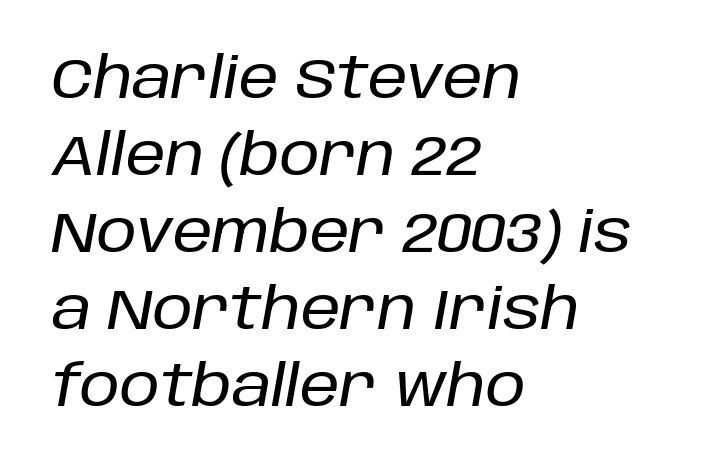
Decoration check: the copy has no underline. A typesetter would mark this as italic. Tracking value appears to be zero — textbook default spacing. Typeset ragged right — the left edge is the straight one.
